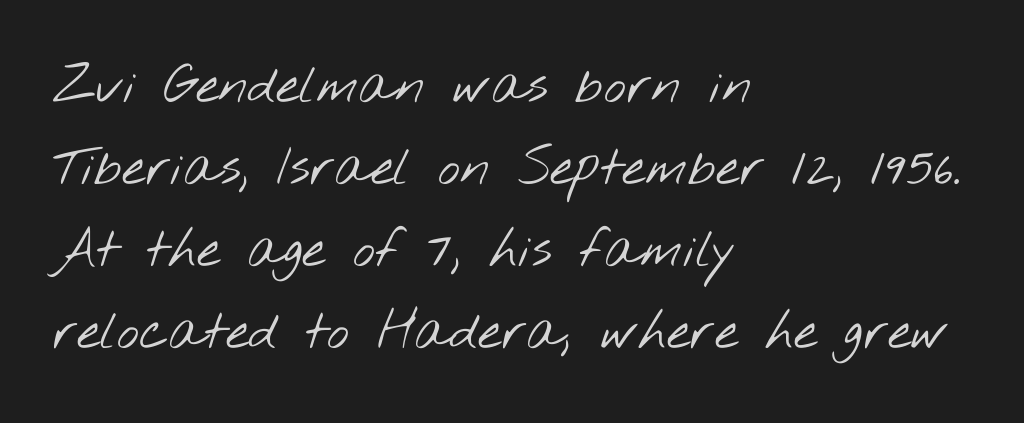
The image shows 53 px light, wide sans-serif type; set left-aligned, normal line spacing (1.55x), normal letter spacing, not underlined; low stroke contrast and a small x-height.
